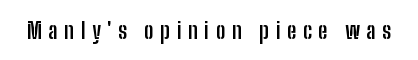
Q: Is the text bold? A: Yes.
Q: Is the text italic (slanted)? A: No, it is upright.
Q: Is the text underlined? A: No.
Q: Is the spacing between letters normal or unusually wide? A: Unusually wide.
